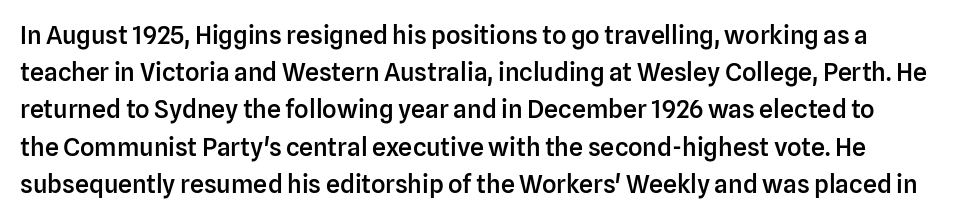
This is moderately heavy type, rendered in semibold. Only glyphs here, with clear space below each row. The passage shown stacks its lines at a standard gap. The lettering stays uniformly vertical, giving the passage a roman look.
